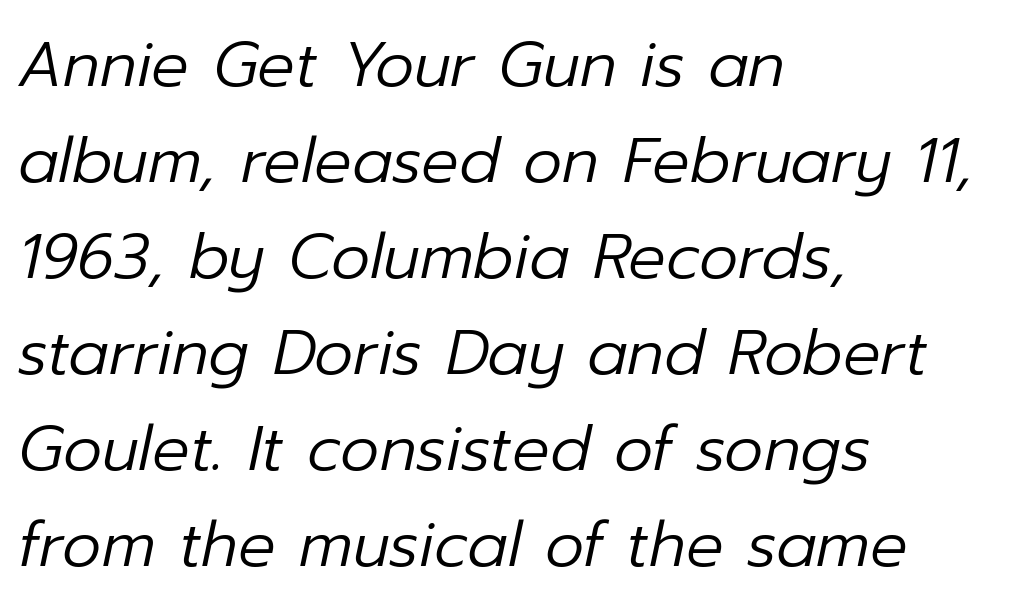
{"italic": "yes", "lean": "right", "slant_degrees": 12, "bold": "no", "weight": "regular", "width": "normal", "stroke_contrast": "low", "x_height": "medium", "monospaced": "no", "underline": "no", "align": "left", "line_spacing": "normal", "line_spacing_ratio": 1.55, "letter_spacing": "normal", "letter_spacing_em": 0.0, "glyph_px": 62}
